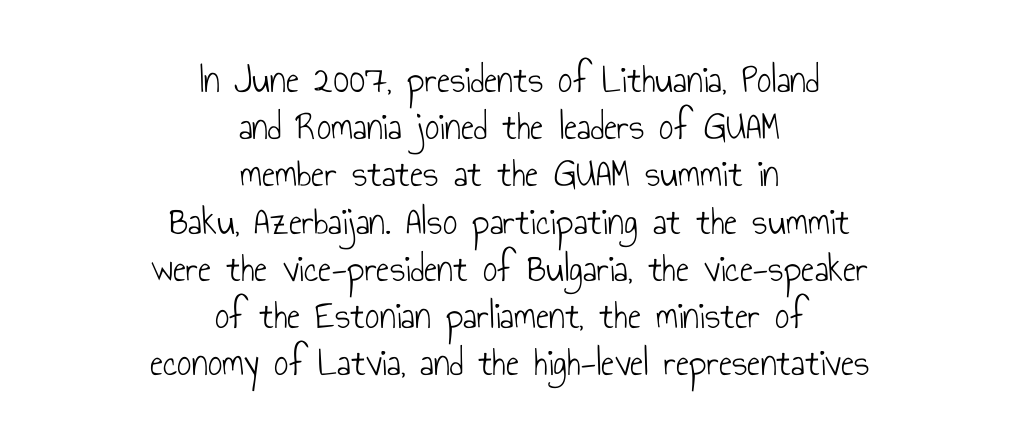
{"serif": "no", "italic": "no", "bold": "no", "weight": "light", "width": "condensed", "stroke_contrast": "low", "x_height": "small", "monospaced": "no", "underline": "no", "align": "center", "line_spacing_ratio": 1.18, "letter_spacing": "normal", "letter_spacing_em": 0.0, "glyph_px": 40}
